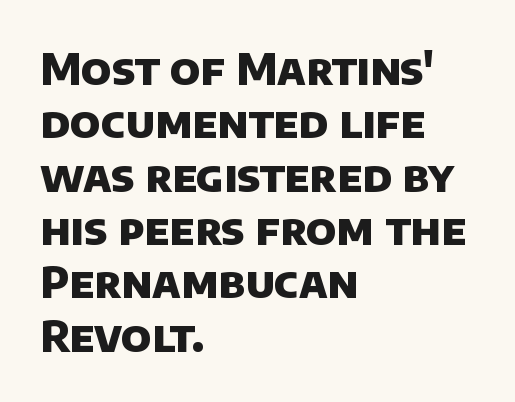
The image shows 43 px heavy sans-serif type; set left-aligned, line spacing 1.24x, normal letter spacing, not underlined; low stroke contrast and a large x-height.
